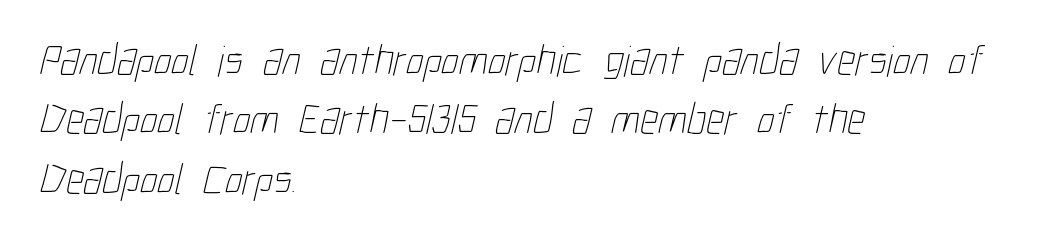
{"bold": "no", "weight": "thin", "width": "condensed", "stroke_contrast": "low", "x_height": "medium", "monospaced": "no", "underline": "no", "align": "left", "line_spacing": "normal", "line_spacing_ratio": 1.35, "letter_spacing": "normal", "letter_spacing_em": 0.0, "glyph_px": 44}
